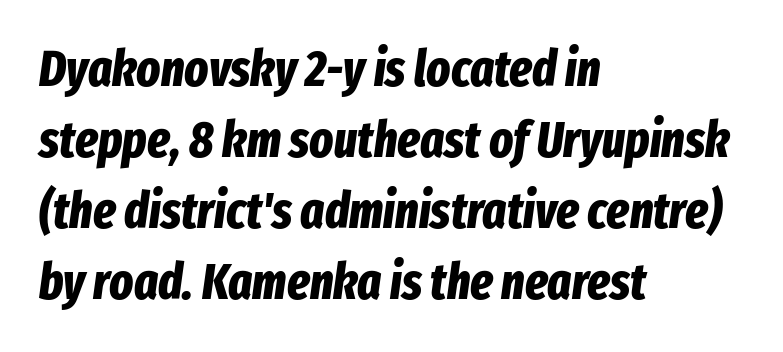
{"italic": "yes", "lean": "right", "slant_degrees": 8, "bold": "yes", "weight": "bold", "width": "condensed", "stroke_contrast": "low", "x_height": "medium", "monospaced": "no", "underline": "no", "align": "left", "line_spacing": "normal", "line_spacing_ratio": 1.42, "letter_spacing": "normal", "letter_spacing_em": 0.0, "glyph_px": 50}
